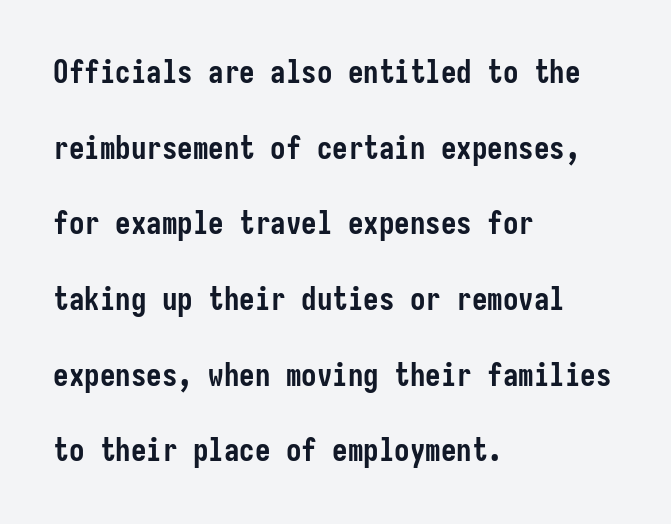
Q: Is the text bold? A: Yes.
Q: Is the text italic (slanted)? A: No, it is upright.
Q: Is the typeface a serif or a sans-serif typeface? A: Sans-serif.
Q: Is the text underlined? A: No.
Q: How is the paragraph aligned? A: Left-aligned.
Q: Is the spacing between letters normal or unusually wide? A: Normal.
Q: Is the spacing between lines tight, normal or loose? A: Loose.
Q: Width (condensed, normal, or wide)? A: Condensed.
Q: Stroke contrast? A: Low.
Q: x-height? A: Medium.
